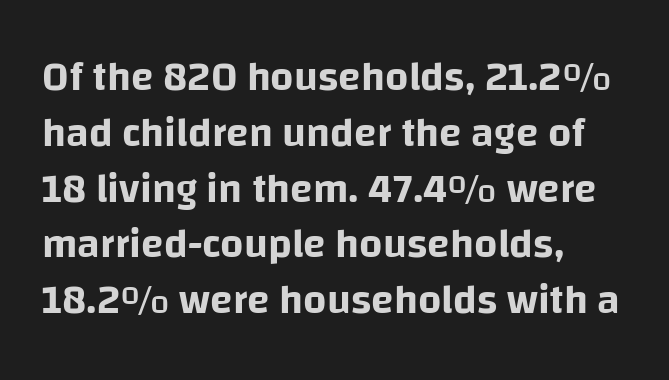
The image shows 41 px sans-serif type, upright; set left-aligned, normal line spacing (1.36x), normal letter spacing, not underlined; low stroke contrast and a large x-height.
